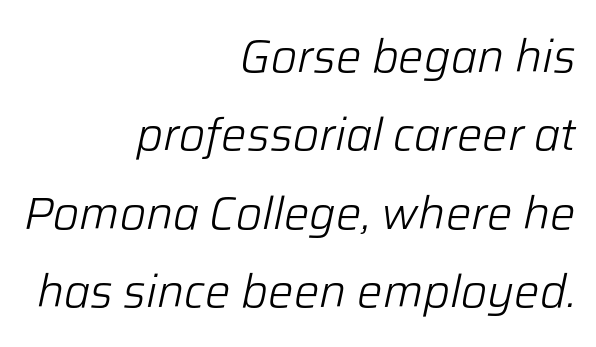
The image shows 45 px light type, italic (leaning right); set right-aligned, line spacing 1.74x, normal letter spacing, not underlined; low stroke contrast and a medium x-height.
